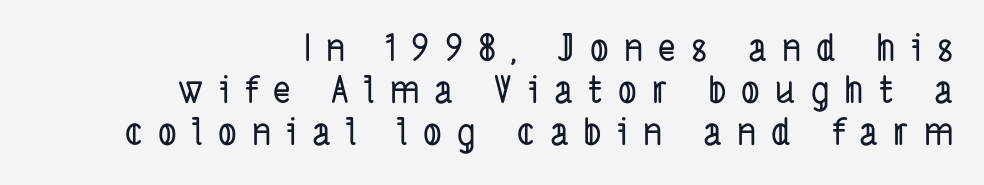
The image shows 37 px condensed sans-serif type; set right-aligned, tight line spacing (1.14x), unusually wide letter spacing (+0.41 em), not underlined; low stroke contrast and a medium x-height.
